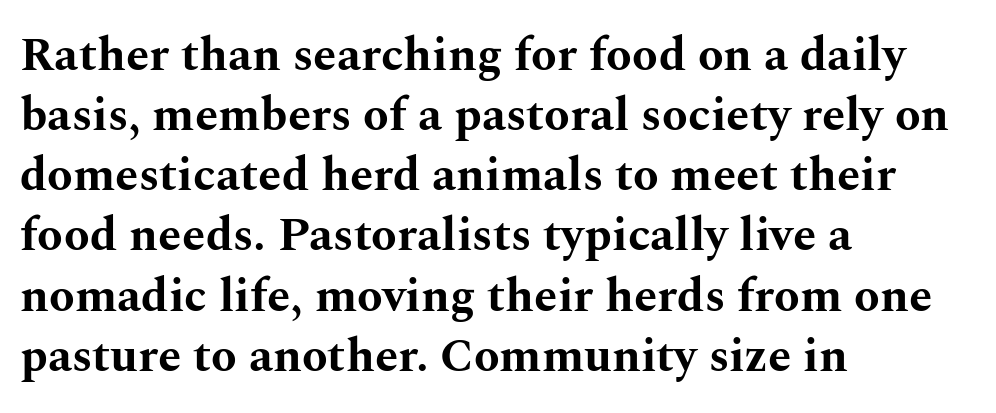
Q: Is the text bold? A: Yes.
Q: Is the text italic (slanted)? A: No, it is upright.
Q: Is the typeface a serif or a sans-serif typeface? A: Serif.
Q: Is the text underlined? A: No.
Q: How is the paragraph aligned? A: Left-aligned.
Q: Is the spacing between letters normal or unusually wide? A: Normal.
Q: Is the spacing between lines tight, normal or loose? A: Normal.
Q: Width (condensed, normal, or wide)? A: Wide.
Q: Stroke contrast? A: Medium.
Q: x-height? A: Medium.
Q: Monospaced? A: No.
